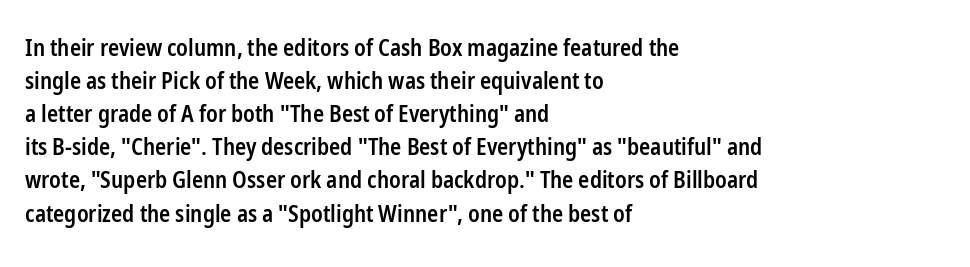
The image shows 23 px text type, upright; set left-aligned, normal line spacing (1.44x), normal letter spacing, not underlined.
